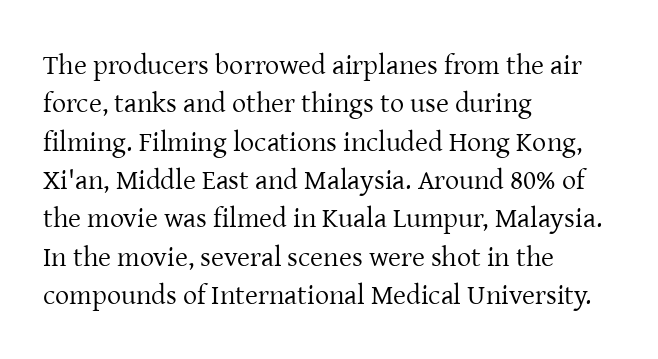
The image shows 28 px regular-weight serif type, upright; set left-aligned, normal line spacing (1.37x), normal letter spacing, not underlined; low stroke contrast and a medium x-height.
